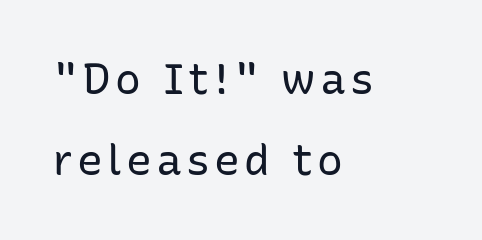
{"serif": "no", "italic": "no", "bold": "no", "weight": "regular", "width": "normal", "stroke_contrast": "low", "x_height": "medium", "monospaced": "no", "underline": "no", "align": "left", "line_spacing_ratio": 1.89, "glyph_px": 43}
